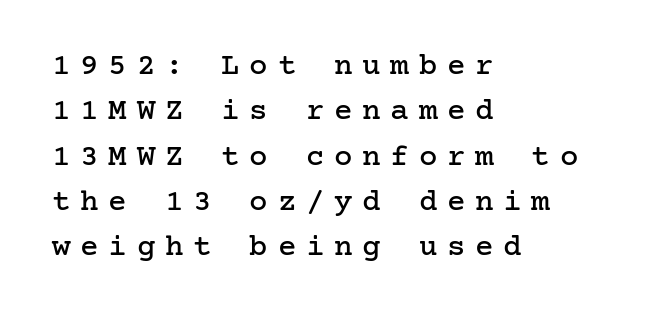
Leading matches the norm, producing a regular column. These lines are composed in type with serifs. Ordinary non-slanted type is in use. The area under the type is left untouched.
